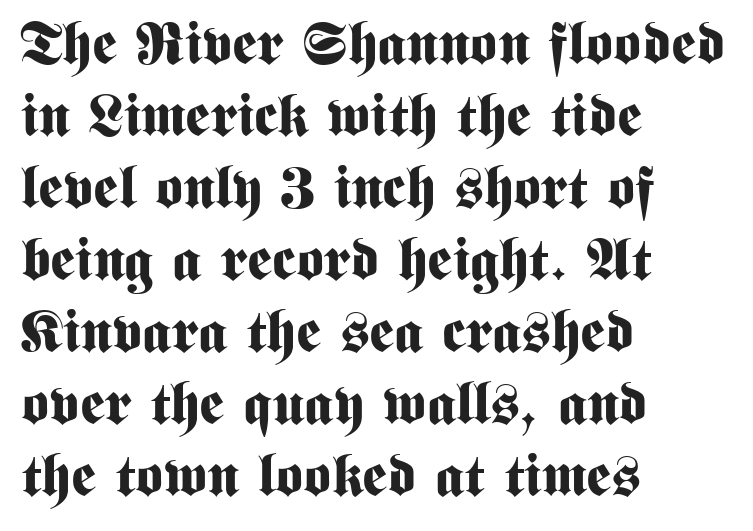
The image shows 59 px bold, condensed sans-serif type, upright; set left-aligned, line spacing 1.22x, normal letter spacing, not underlined; medium stroke contrast and a medium x-height.
